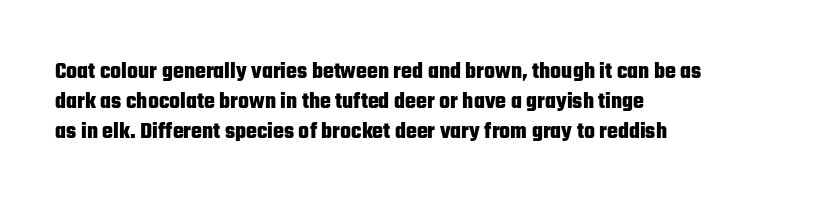
{"italic": "no", "bold": "yes", "underline": "no", "align": "left", "line_spacing": "normal", "line_spacing_ratio": 1.3, "letter_spacing": "normal", "letter_spacing_em": 0.0, "glyph_px": 23}
